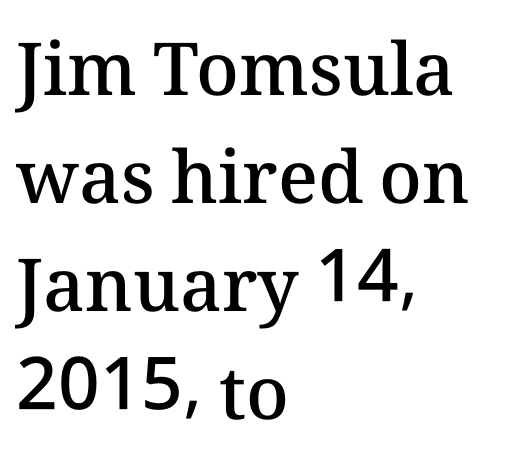
Q: Is the text bold? A: Semi-bold.
Q: Is the text italic (slanted)? A: No, it is upright.
Q: Is the text underlined? A: No.
Q: How is the paragraph aligned? A: Left-aligned.
Q: Is the spacing between letters normal or unusually wide? A: Normal.
Q: Is the spacing between lines tight, normal or loose? A: Normal.
Q: Width (condensed, normal, or wide)? A: Normal.
Q: Stroke contrast? A: Medium.
Q: x-height? A: Medium.
Q: Monospaced? A: No.
